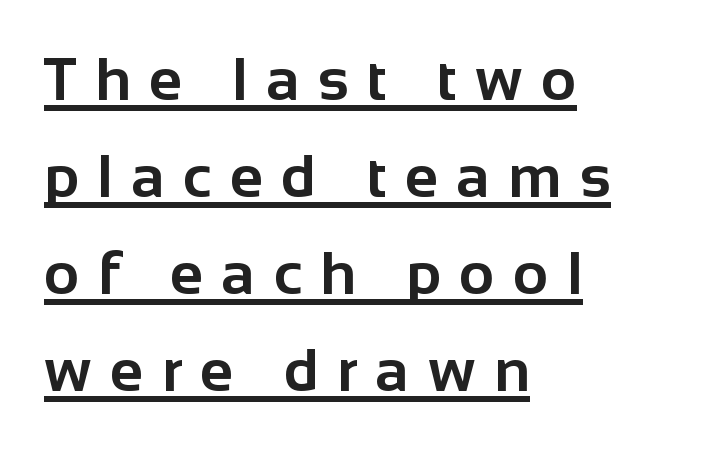
The image shows 61 px bold sans-serif type, upright; set left-aligned, normal line spacing (1.59x), unusually wide letter spacing (+0.3 em), underlined; low stroke contrast and a medium x-height.
